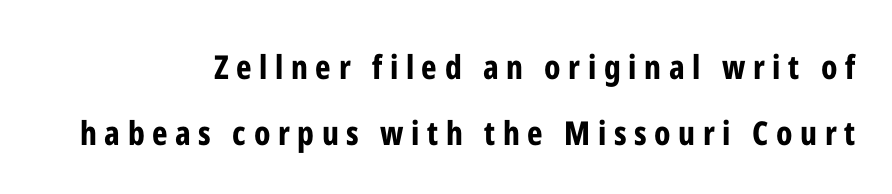
{"serif": "no", "italic": "no", "bold": "yes", "weight": "bold", "width": "condensed", "stroke_contrast": "low", "x_height": "medium", "monospaced": "no", "underline": "no", "align": "right", "line_spacing": "loose", "line_spacing_ratio": 1.99, "letter_spacing": "wide", "letter_spacing_em": 0.23, "glyph_px": 33}
